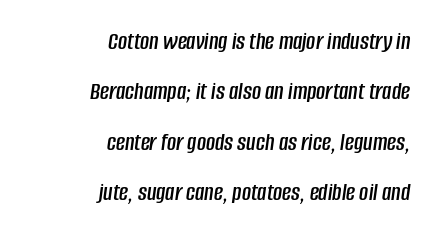
The image shows 25 px text type, italic (leaning right); set right-aligned, loose line spacing (2.02x), normal letter spacing, not underlined.
